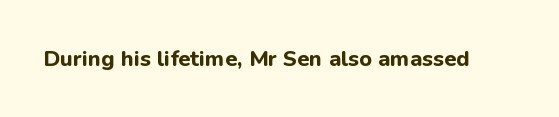
The image shows 22 px bold type, upright; set normal letter spacing, not underlined.
